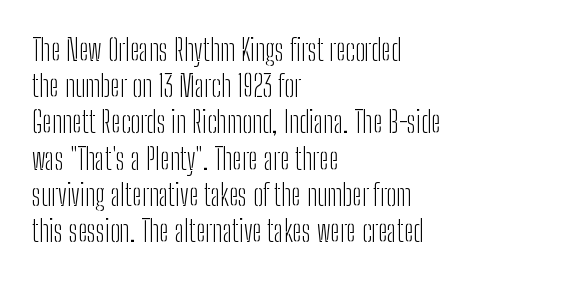
The image shows 29 px light, condensed sans-serif type, upright; set left-aligned, normal line spacing (1.25x), normal letter spacing, not underlined; low stroke contrast and a medium x-height.
